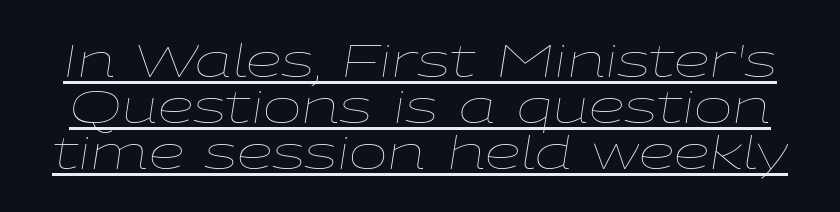
{"italic": "yes", "lean": "right", "slant_degrees": 9, "bold": "no", "weight": "thin", "width": "wide", "stroke_contrast": "low", "x_height": "medium", "monospaced": "no", "underline": "yes", "line_spacing": "tight", "line_spacing_ratio": 1.0, "letter_spacing": "normal", "letter_spacing_em": 0.0, "glyph_px": 46}
